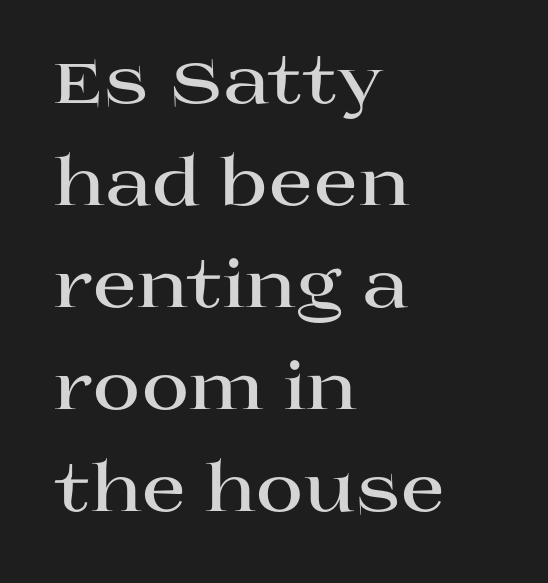
Typesetter's note: full bold, strokes at maximum text heaviness. One glance says typical: line gaps are just what's usual. Inter-character spacing is left at the font's built-in metrics. Looks like regular typesetting: each glyph gets only the width it needs. This is the regular roman posture of the typeface.
